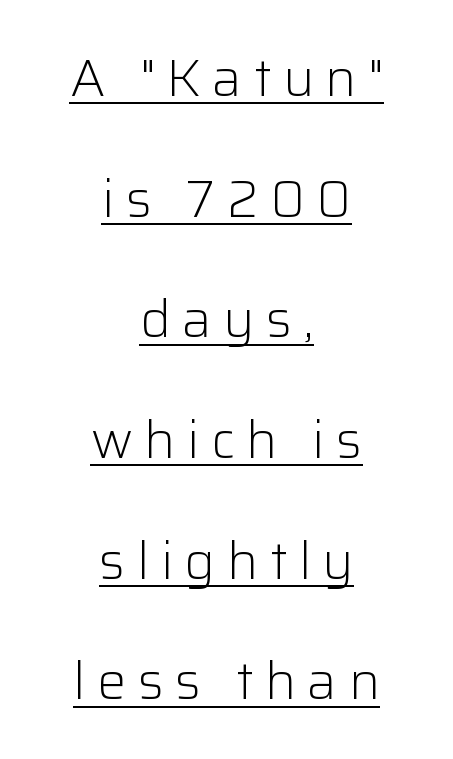
{"serif": "no", "italic": "no", "bold": "no", "weight": "light", "width": "normal", "stroke_contrast": "low", "x_height": "medium", "monospaced": "no", "underline": "yes", "align": "center", "line_spacing": "loose", "line_spacing_ratio": 2.32, "letter_spacing": "wide", "letter_spacing_em": 0.22, "glyph_px": 52}
